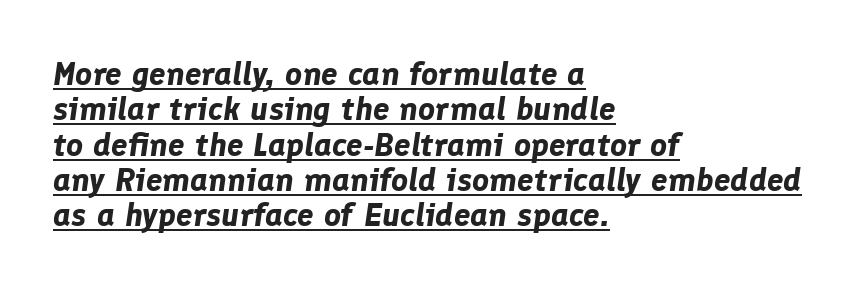
Q: Is the text bold? A: Yes.
Q: Is the text italic (slanted)? A: Yes, it leans right by about 8 degrees.
Q: Is the text underlined? A: Yes.
Q: How is the paragraph aligned? A: Left-aligned.
Q: Is the spacing between letters normal or unusually wide? A: Normal.
Q: Is the spacing between lines tight, normal or loose? A: Tight.
Q: Width (condensed, normal, or wide)? A: Normal.
Q: Stroke contrast? A: Low.
Q: x-height? A: Medium.
Q: Monospaced? A: No.
